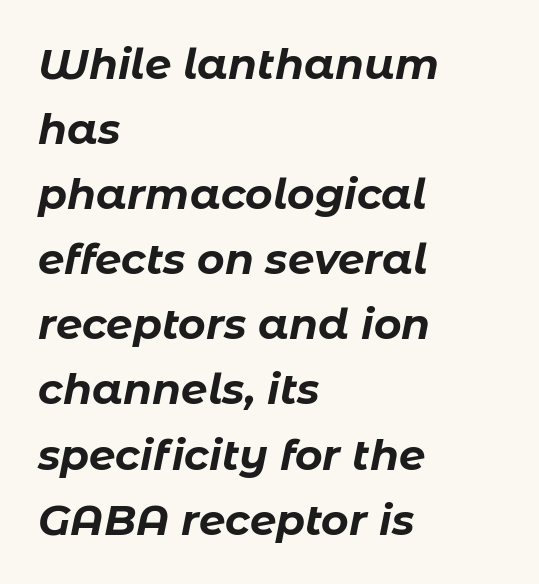
Q: Is the text bold? A: Yes.
Q: Is the text italic (slanted)? A: Yes, it leans right by about 11 degrees.
Q: Is the text underlined? A: No.
Q: How is the paragraph aligned? A: Left-aligned.
Q: Is the spacing between letters normal or unusually wide? A: Normal.
Q: Is the spacing between lines tight, normal or loose? A: Normal.
Q: Width (condensed, normal, or wide)? A: Normal.
Q: Stroke contrast? A: Low.
Q: x-height? A: Medium.
Q: Monospaced? A: No.
